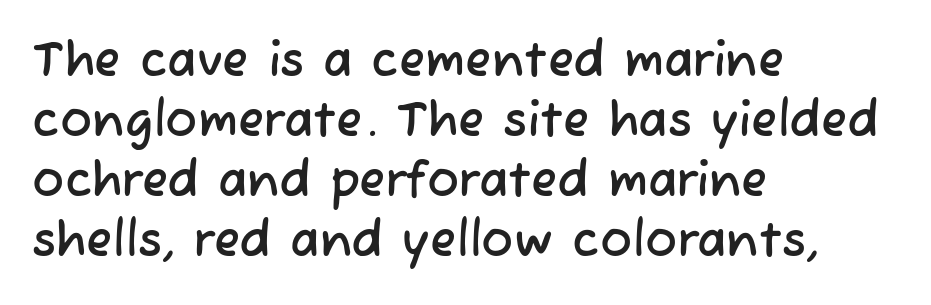
Successive baselines arrive at the customary interval. Here the glyphs are tracked normally, forming tight word shapes. Each line starts at the same left margin while the right side varies. Serifs: no, the terminals of the letterforms are clean. Underline: absent.
